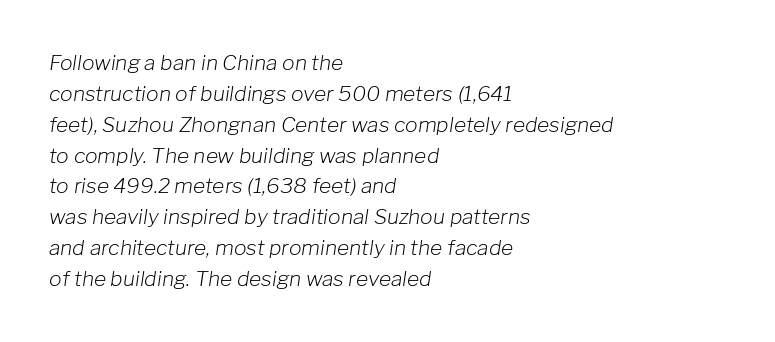
{"italic": "yes", "lean": "right", "slant_degrees": 8, "bold": "no", "underline": "no", "align": "left", "line_spacing": "normal", "line_spacing_ratio": 1.47, "letter_spacing": "normal", "letter_spacing_em": 0.0, "glyph_px": 21}
